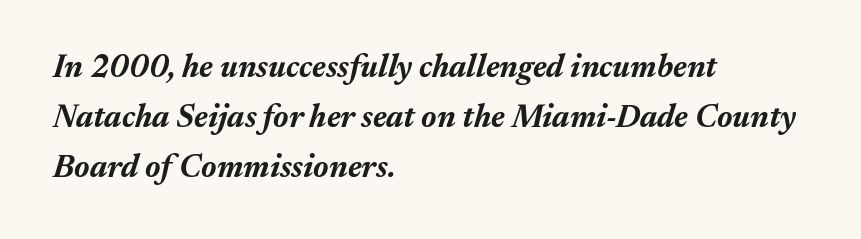
Compared with ordinary roman type, these characters are visibly tilted. The text block is weighted toward the left margin, trailing off unevenly rightward. Vertical spacing — default. Proportional: the letters do not fall into vertical columns. Tracking here is standard; glyphs follow each other at the usual distance.
